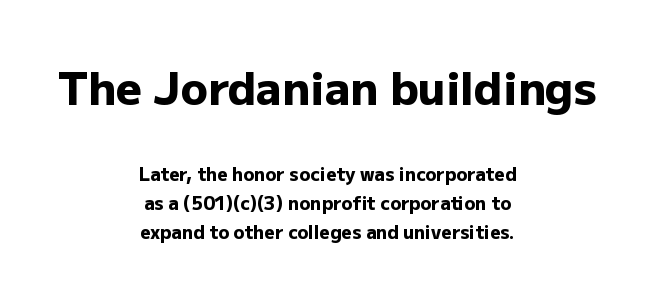
Q: Is the text bold? A: Yes.
Q: Is the text italic (slanted)? A: No, it is upright.
Q: Is the typeface a serif or a sans-serif typeface? A: Sans-serif.
Q: Is the text underlined? A: No.
Q: How is the paragraph aligned? A: Centered.
Q: Is the spacing between letters normal or unusually wide? A: Normal.
Q: Is the spacing between lines tight, normal or loose? A: Normal.
Q: Which block of text is set in a larger size, the first (top) or the second (bottom)? A: The first (top) one.
Q: Width (condensed, normal, or wide)? A: Normal.
Q: Stroke contrast? A: Low.
Q: x-height? A: Medium.
Q: Monospaced? A: No.
